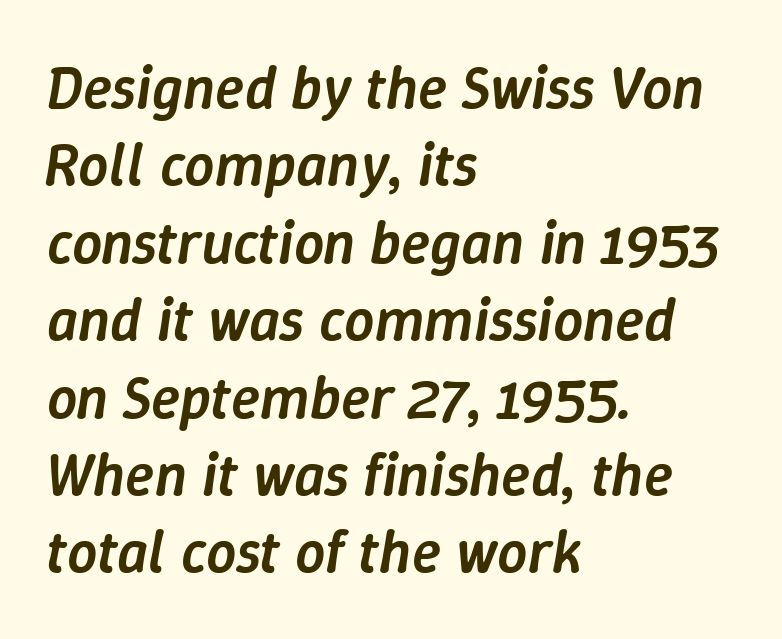
Q: Is the text bold? A: Semi-bold.
Q: Is the text italic (slanted)? A: Yes, it leans right by about 9 degrees.
Q: Is the text underlined? A: No.
Q: How is the paragraph aligned? A: Left-aligned.
Q: Is the spacing between letters normal or unusually wide? A: Normal.
Q: Is the spacing between lines tight, normal or loose? A: Normal.
Q: Width (condensed, normal, or wide)? A: Normal.
Q: Stroke contrast? A: Low.
Q: x-height? A: Medium.
Q: Monospaced? A: No.
